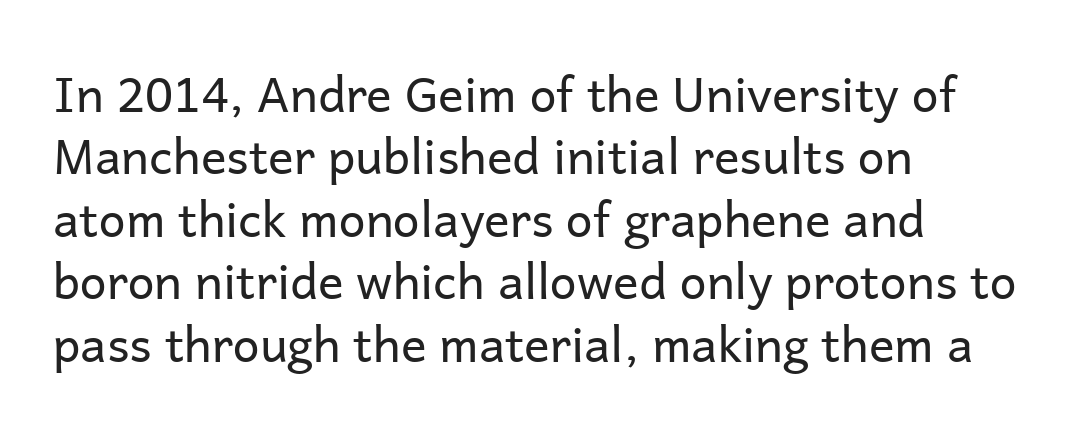
{"serif": "no", "italic": "no", "bold": "no", "weight": "regular", "width": "normal", "stroke_contrast": "low", "x_height": "medium", "monospaced": "no", "underline": "no", "align": "left", "line_spacing": "normal", "line_spacing_ratio": 1.3, "letter_spacing": "normal", "letter_spacing_em": 0.0, "glyph_px": 48}
